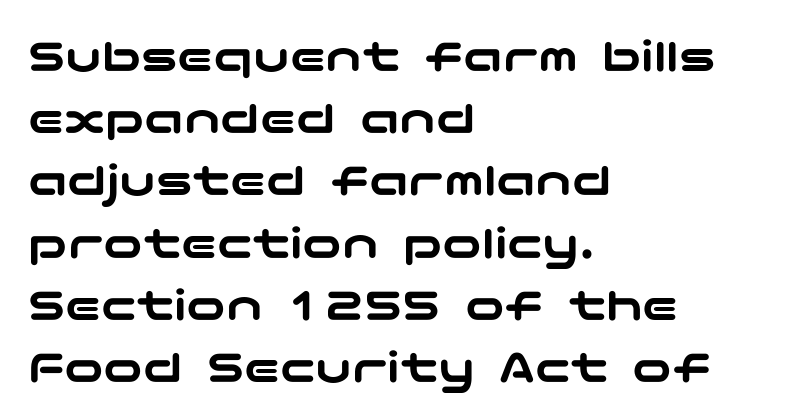
{"serif": "no", "italic": "no", "width": "wide", "stroke_contrast": "low", "x_height": "medium", "underline": "no", "align": "left", "line_spacing": "normal", "line_spacing_ratio": 1.27, "letter_spacing": "normal", "letter_spacing_em": 0.0, "glyph_px": 49}
